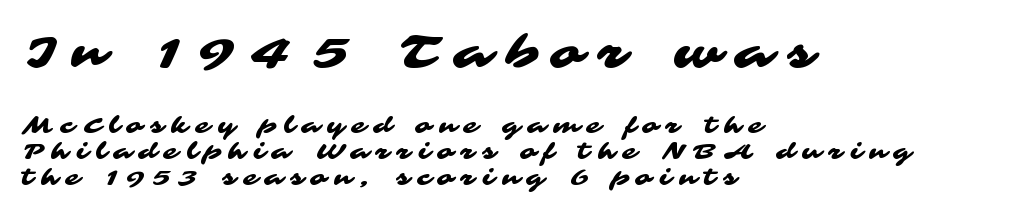
The image shows 46 px wide sans-serif type; set left-aligned, tight line spacing (1.12x), unusually wide letter spacing (+0.34 em), not underlined; the first (top) block is 2.0x larger; medium stroke contrast and a medium x-height.
